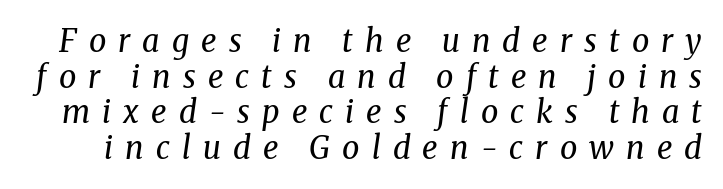
Q: Is the text bold? A: No.
Q: Is the text italic (slanted)? A: Yes, it leans right by about 8 degrees.
Q: Is the typeface a serif or a sans-serif typeface? A: Serif.
Q: Is the text underlined? A: No.
Q: Is the spacing between letters normal or unusually wide? A: Unusually wide.
Q: Is the spacing between lines tight, normal or loose? A: Tight.
Q: Width (condensed, normal, or wide)? A: Normal.
Q: Stroke contrast? A: Medium.
Q: x-height? A: Medium.
Q: Monospaced? A: No.
